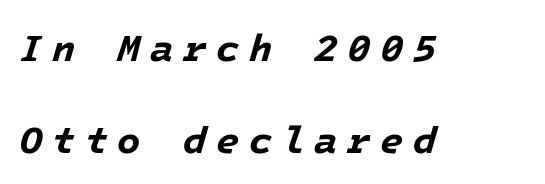
{"italic": "yes", "lean": "right", "slant_degrees": 16, "bold": "yes", "weight": "bold", "width": "normal", "stroke_contrast": "low", "x_height": "medium", "underline": "no", "align": "left", "line_spacing": "loose", "line_spacing_ratio": 2.41, "letter_spacing": "wide", "letter_spacing_em": 0.25, "glyph_px": 38}
